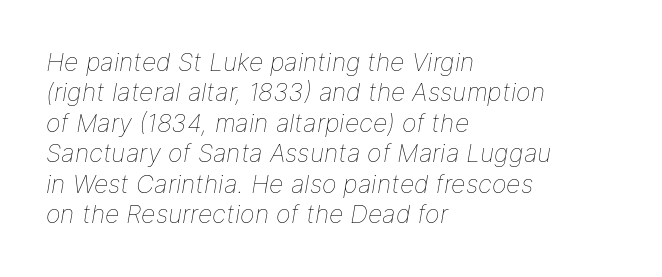
Q: Is the text bold? A: No.
Q: Is the text italic (slanted)? A: Yes, it leans right by about 9 degrees.
Q: Is the text underlined? A: No.
Q: How is the paragraph aligned? A: Left-aligned.
Q: Is the spacing between letters normal or unusually wide? A: Normal.
